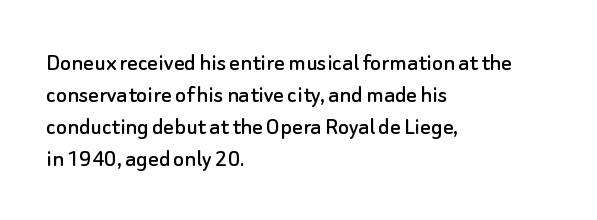
Q: Is the text italic (slanted)? A: No, it is upright.
Q: Is the text underlined? A: No.
Q: How is the paragraph aligned? A: Left-aligned.
Q: Is the spacing between letters normal or unusually wide? A: Normal.
